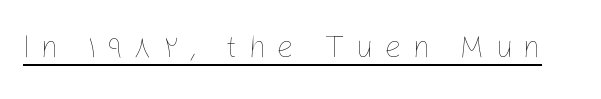
The image shows 31 px thin type, upright; set unusually wide letter spacing (+0.34 em), underlined; low stroke contrast and a medium x-height.
